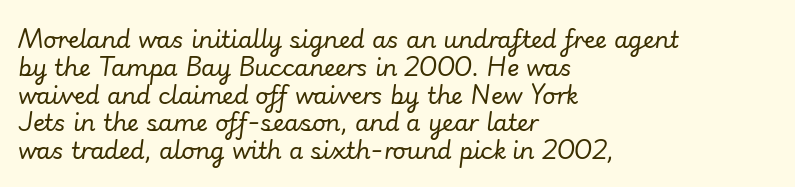
Descenders hang freely into open space. Rendered with sloped, italic letterforms. Here the glyphs are tracked normally, forming tight word shapes. The cut favours lightness, reaching ordinary text weight at its darkest. The text block is weighted toward the left margin, trailing off unevenly rightward.
